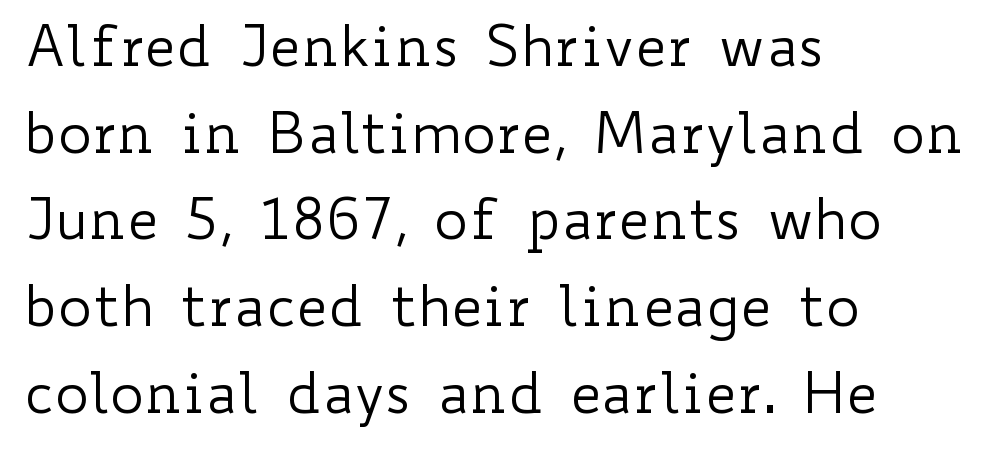
Q: Is the text bold? A: No.
Q: Is the text italic (slanted)? A: No, it is upright.
Q: Is the text underlined? A: No.
Q: How is the paragraph aligned? A: Left-aligned.
Q: Is the spacing between letters normal or unusually wide? A: Normal.
Q: Is the spacing between lines tight, normal or loose? A: Normal.
Q: Width (condensed, normal, or wide)? A: Wide.
Q: Stroke contrast? A: Low.
Q: x-height? A: Small.
Q: Monospaced? A: No.
